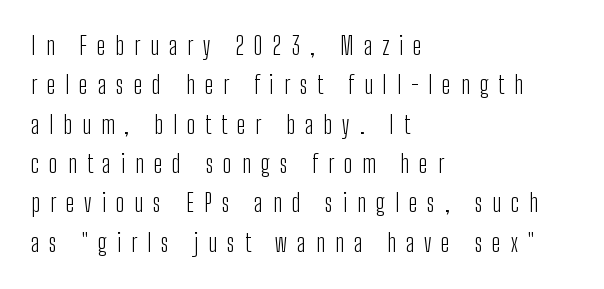
Summary of weight: not heavy and not bold. The zone under the glyphs is completely vacant. Notice how the stems are strictly vertical — no italics here. Evenly set lines give the paragraph a standard silhouette.
